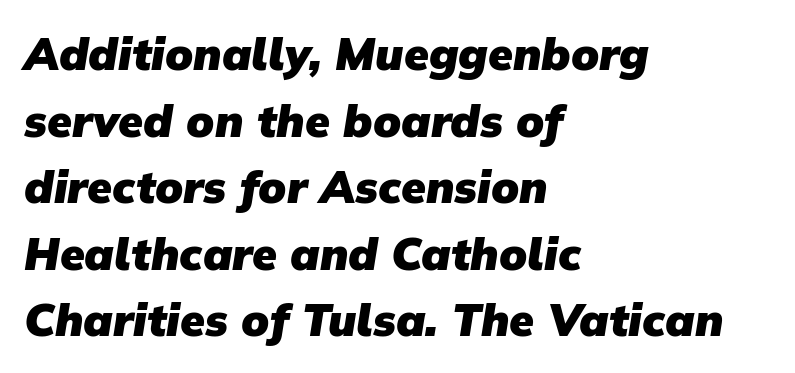
Q: Is the text bold? A: Yes.
Q: Is the typeface a serif or a sans-serif typeface? A: Sans-serif.
Q: Is the text underlined? A: No.
Q: How is the paragraph aligned? A: Left-aligned.
Q: Is the spacing between letters normal or unusually wide? A: Normal.
Q: Is the spacing between lines tight, normal or loose? A: Normal.
Q: Width (condensed, normal, or wide)? A: Normal.
Q: Stroke contrast? A: Low.
Q: x-height? A: Medium.
Q: Monospaced? A: No.
